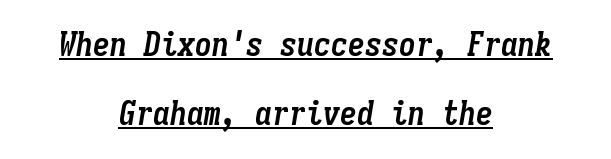
Q: Is the text bold? A: Yes.
Q: Is the text italic (slanted)? A: Yes, it leans right by about 9 degrees.
Q: Is the text underlined? A: Yes.
Q: How is the paragraph aligned? A: Centered.
Q: Is the spacing between letters normal or unusually wide? A: Normal.
Q: Is the spacing between lines tight, normal or loose? A: Loose.
Q: Width (condensed, normal, or wide)? A: Condensed.
Q: Stroke contrast? A: Low.
Q: x-height? A: Medium.
Q: Monospaced? A: Yes.
